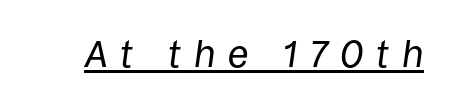
{"italic": "yes", "lean": "right", "slant_degrees": 8, "bold": "no", "weight": "regular", "width": "normal", "stroke_contrast": "low", "x_height": "large", "monospaced": "no", "underline": "yes", "letter_spacing": "wide", "letter_spacing_em": 0.33, "glyph_px": 38}
